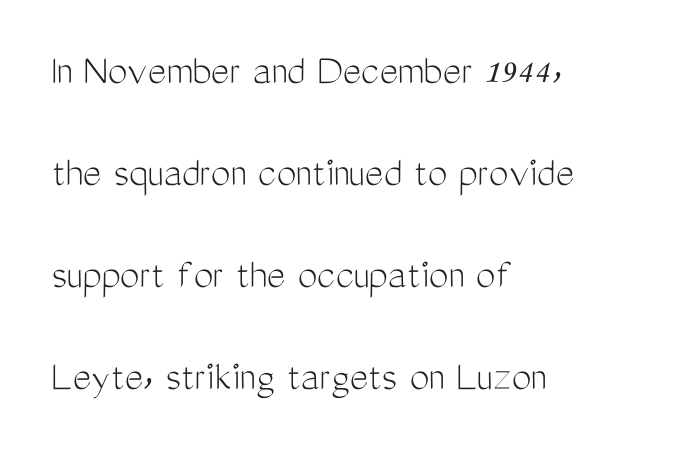
{"serif": "no", "italic": "no", "bold": "no", "weight": "light", "width": "condensed", "stroke_contrast": "medium", "x_height": "medium", "monospaced": "no", "underline": "no", "align": "left", "line_spacing": "loose", "line_spacing_ratio": 2.32, "letter_spacing": "normal", "letter_spacing_em": 0.0, "glyph_px": 44}
